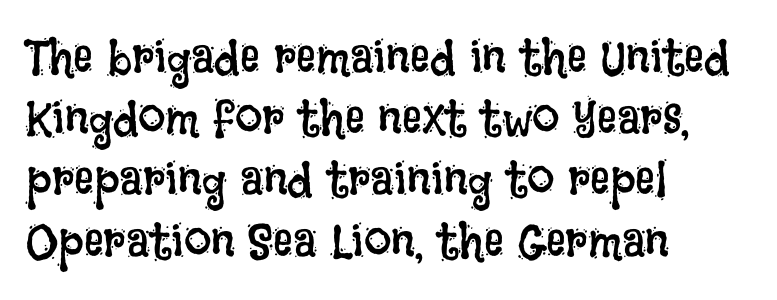
Q: Is the text bold? A: No.
Q: Is the text italic (slanted)? A: No, it is upright.
Q: Is the text underlined? A: No.
Q: How is the paragraph aligned? A: Left-aligned.
Q: Is the spacing between letters normal or unusually wide? A: Normal.
Q: Is the spacing between lines tight, normal or loose? A: Normal.
Q: Width (condensed, normal, or wide)? A: Condensed.
Q: Stroke contrast? A: Low.
Q: x-height? A: Large.
Q: Monospaced? A: No.
